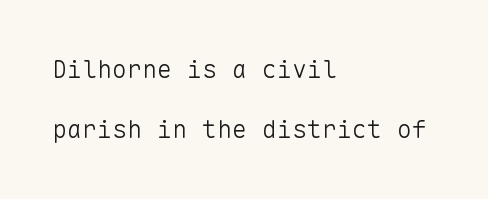
The image shows 25 px text type, upright; set left-aligned, loose line spacing (2.41x), normal letter spacing, not underlined.
